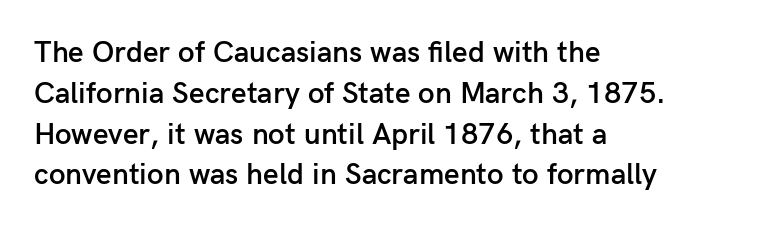
The image shows 30 px semibold sans-serif type, upright; set left-aligned, normal line spacing (1.36x), normal letter spacing, not underlined; low stroke contrast and a medium x-height.
